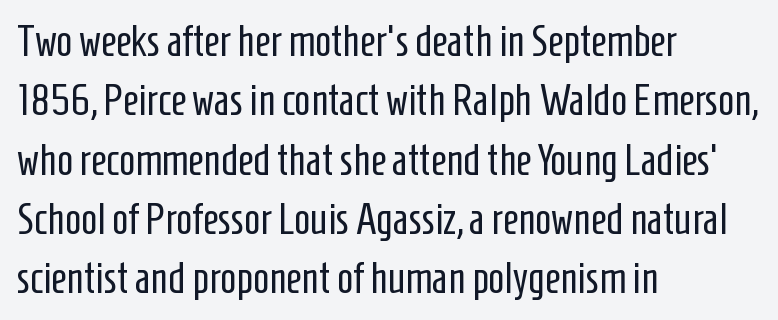
Q: Is the text bold? A: No.
Q: Is the text italic (slanted)? A: No, it is upright.
Q: Is the typeface a serif or a sans-serif typeface? A: Sans-serif.
Q: Is the text underlined? A: No.
Q: How is the paragraph aligned? A: Left-aligned.
Q: Is the spacing between letters normal or unusually wide? A: Normal.
Q: Is the spacing between lines tight, normal or loose? A: Normal.
Q: Width (condensed, normal, or wide)? A: Condensed.
Q: Stroke contrast? A: Low.
Q: x-height? A: Medium.
Q: Monospaced? A: No.
